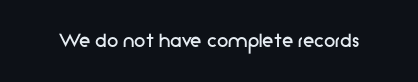
{"italic": "no", "bold": "no", "underline": "no", "letter_spacing": "normal", "letter_spacing_em": 0.0, "glyph_px": 23}
